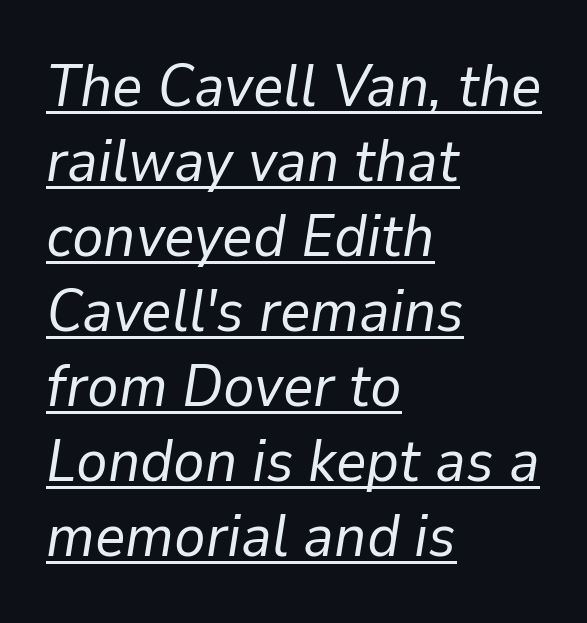
Q: Is the text bold? A: No.
Q: Is the text italic (slanted)? A: Yes, it leans right by about 9 degrees.
Q: Is the text underlined? A: Yes.
Q: How is the paragraph aligned? A: Left-aligned.
Q: Is the spacing between letters normal or unusually wide? A: Normal.
Q: Is the spacing between lines tight, normal or loose? A: Normal.
Q: Width (condensed, normal, or wide)? A: Normal.
Q: Stroke contrast? A: Low.
Q: x-height? A: Medium.
Q: Monospaced? A: No.
